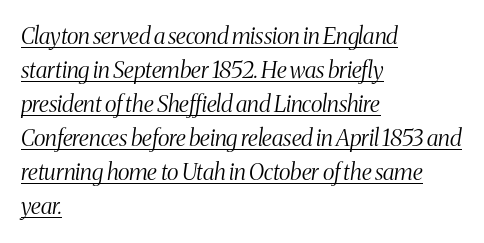
The image shows 23 px text type, italic (leaning right); set left-aligned, normal line spacing (1.48x), normal letter spacing, underlined.
